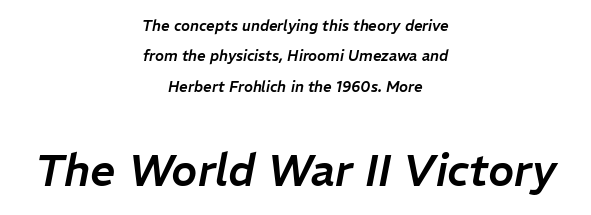
{"italic": "yes", "lean": "right", "slant_degrees": 11, "width": "normal", "stroke_contrast": "low", "x_height": "medium", "monospaced": "no", "underline": "no", "align": "center", "line_spacing": "loose", "line_spacing_ratio": 2.02, "letter_spacing": "normal", "letter_spacing_em": 0.0, "larger_block": "second", "size_ratio": 2.93, "glyph_px": 44}
